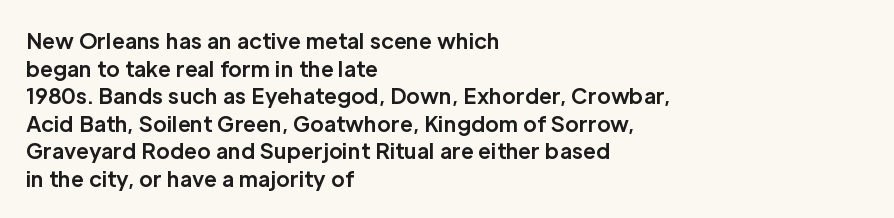
Normally led — the rows are evenly, conventionally spaced. Caption: standard tracking, unaltered. Check the space under the baseline: it is left empty. This sample is left-justified, so line endings fall wherever the words run out. These lines were composed using upright roman letters.
